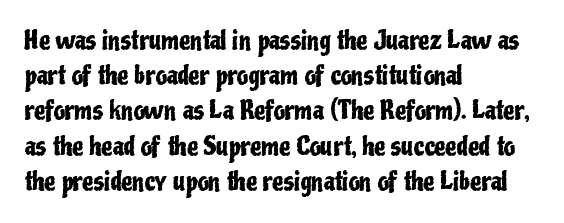
Q: Is the text italic (slanted)? A: No, it is upright.
Q: Is the text underlined? A: No.
Q: How is the paragraph aligned? A: Left-aligned.
Q: Is the spacing between letters normal or unusually wide? A: Normal.
Q: Is the spacing between lines tight, normal or loose? A: Normal.
